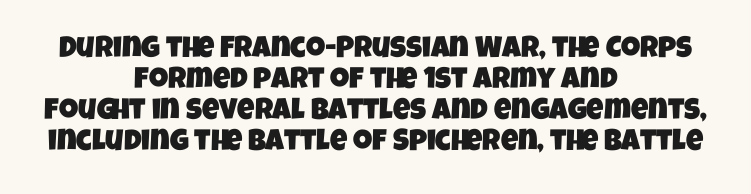
Q: Is the typeface a serif or a sans-serif typeface? A: Sans-serif.
Q: Is the text underlined? A: No.
Q: How is the paragraph aligned? A: Centered.
Q: Is the spacing between letters normal or unusually wide? A: Normal.
Q: Is the spacing between lines tight, normal or loose? A: Tight.
Q: Width (condensed, normal, or wide)? A: Condensed.
Q: Stroke contrast? A: Low.
Q: x-height? A: Large.
Q: Monospaced? A: No.
